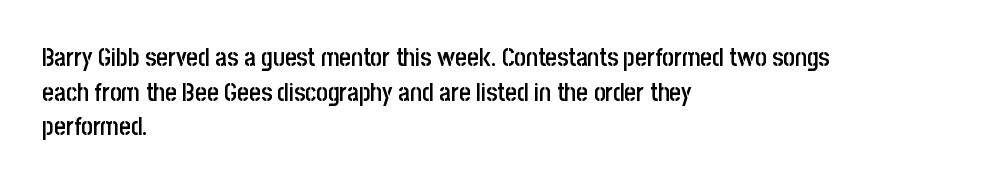
Quick note: underline off. The block of text has a typical density, with ordinary space between rows. Does the lettering tilt? It doesn't — this is upright. Characters follow at the spacing the type designer built in.
